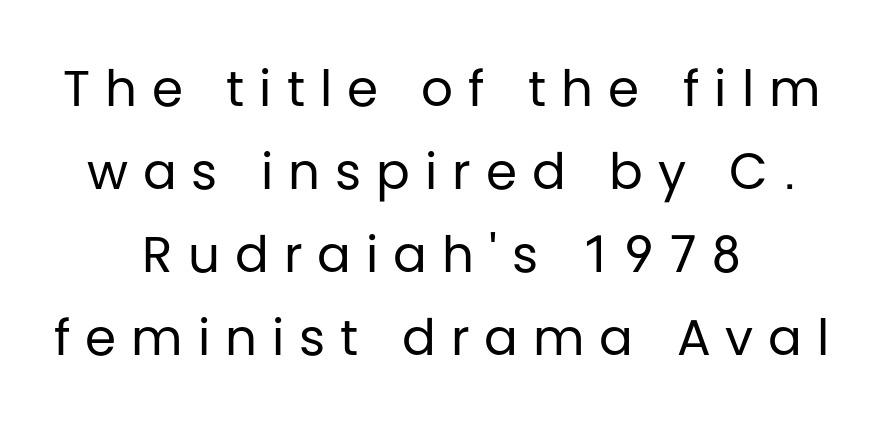
The image shows 50 px regular-weight sans-serif type, upright; set centered, normal line spacing (1.66x), unusually wide letter spacing (+0.3 em), not underlined; low stroke contrast and a large x-height.
